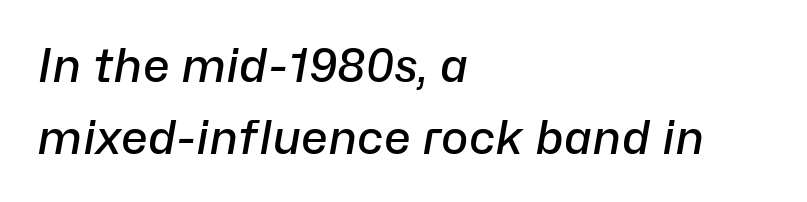
Semibold letterforms, between regular and bold. A normal amount of white space separates one row of letters from the next. Caption: standard tracking, unaltered. The paragraph has a hard left edge and a soft right edge.
